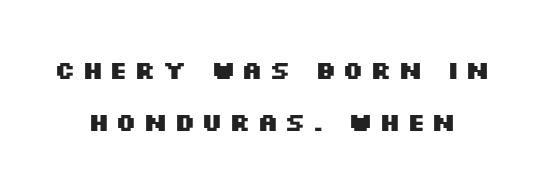
{"italic": "no", "bold": "yes", "underline": "no", "line_spacing": "loose", "line_spacing_ratio": 2.07, "letter_spacing": "wide", "letter_spacing_em": 0.23, "glyph_px": 25}
